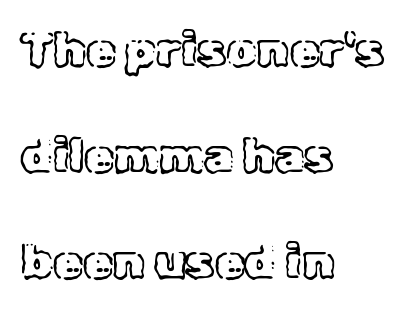
The image shows 48 px text type, upright; set left-aligned, loose line spacing (2.21x), normal letter spacing, not underlined; a medium x-height.
